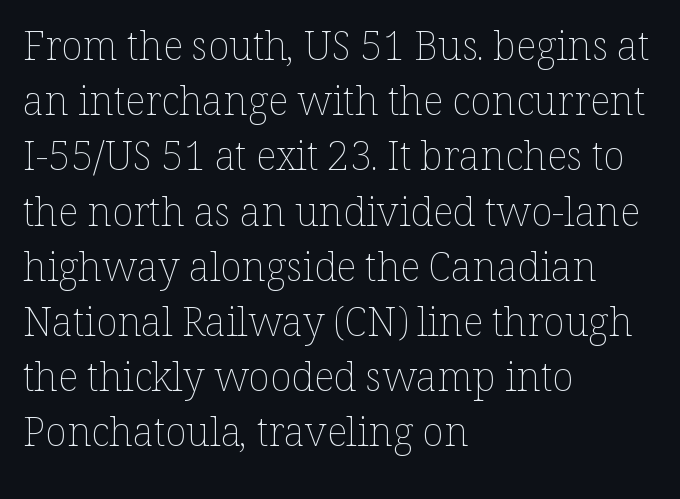
Q: Is the text bold? A: No.
Q: Is the text italic (slanted)? A: No, it is upright.
Q: Is the text underlined? A: No.
Q: How is the paragraph aligned? A: Left-aligned.
Q: Is the spacing between letters normal or unusually wide? A: Normal.
Q: Is the spacing between lines tight, normal or loose? A: Normal.
Q: Width (condensed, normal, or wide)? A: Normal.
Q: Stroke contrast? A: Low.
Q: x-height? A: Medium.
Q: Monospaced? A: No.
